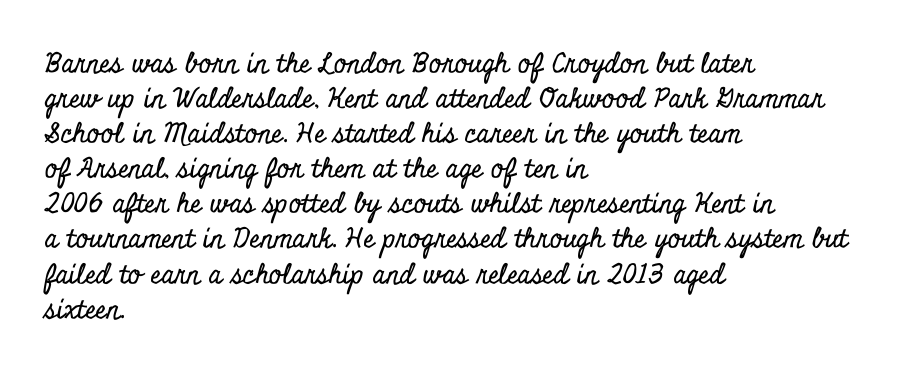
{"underline": "no", "align": "left", "line_spacing": "normal", "line_spacing_ratio": 1.3, "letter_spacing": "normal", "letter_spacing_em": 0.0, "glyph_px": 27}
